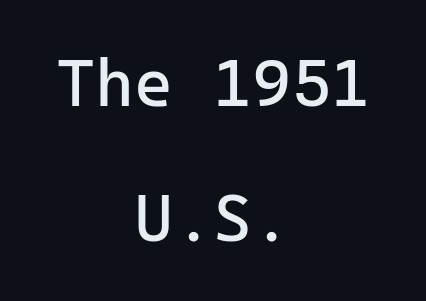
{"serif": "no", "italic": "no", "bold": "no", "weight": "regular", "width": "normal", "stroke_contrast": "low", "x_height": "medium", "monospaced": "yes", "underline": "no", "align": "center", "line_spacing": "loose", "line_spacing_ratio": 2.02, "letter_spacing": "normal", "letter_spacing_em": 0.0, "glyph_px": 67}
